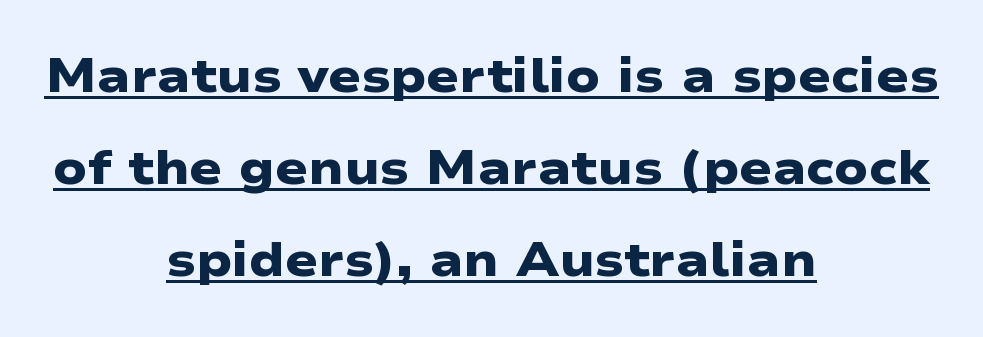
Q: Is the text bold? A: Yes.
Q: Is the typeface a serif or a sans-serif typeface? A: Sans-serif.
Q: Is the text underlined? A: Yes.
Q: How is the paragraph aligned? A: Centered.
Q: Is the spacing between letters normal or unusually wide? A: Normal.
Q: Is the spacing between lines tight, normal or loose? A: Loose.
Q: Width (condensed, normal, or wide)? A: Wide.
Q: Stroke contrast? A: Low.
Q: x-height? A: Medium.
Q: Monospaced? A: No.
